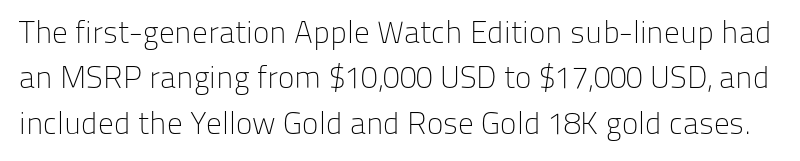
{"serif": "no", "italic": "no", "bold": "no", "weight": "light", "width": "normal", "stroke_contrast": "low", "x_height": "medium", "monospaced": "no", "underline": "no", "line_spacing": "normal", "line_spacing_ratio": 1.46, "letter_spacing": "normal", "letter_spacing_em": 0.0, "glyph_px": 31}
